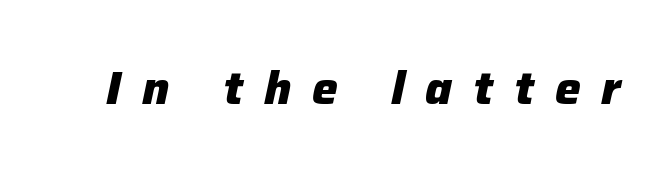
The image shows 46 px heavy type, italic (leaning right); set unusually wide letter spacing (+0.45 em), not underlined; low stroke contrast and a medium x-height.
